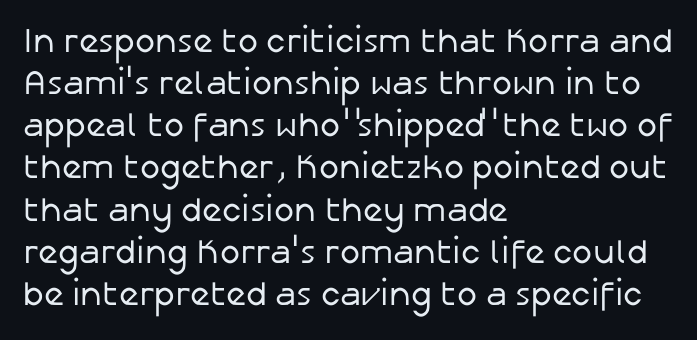
The image shows 34 px regular-weight sans-serif type, upright; set left-aligned, line spacing 1.24x, normal letter spacing, not underlined; low stroke contrast and a medium x-height.
